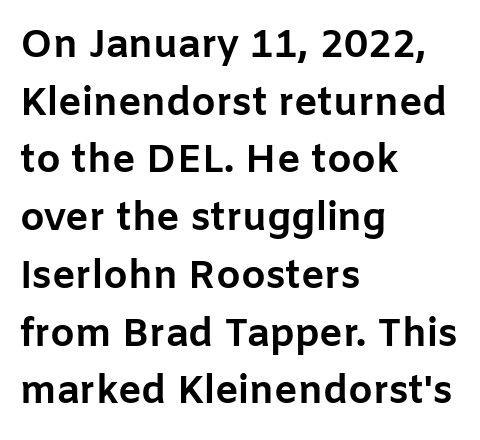
The image shows 39 px bold sans-serif type, upright; set left-aligned, normal line spacing (1.48x), normal letter spacing, not underlined; low stroke contrast and a medium x-height.
